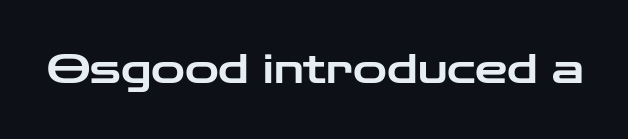
Notice how the stems are strictly vertical — no italics here. Look at the bottom of the vertical strokes: they stop flat, with no serifs. Character widths vary here, with narrow letters taking less room than wide ones. The gaps between neighbouring characters are ordinary and unremarkable. Anything drawn beneath the words? Only blank space.
